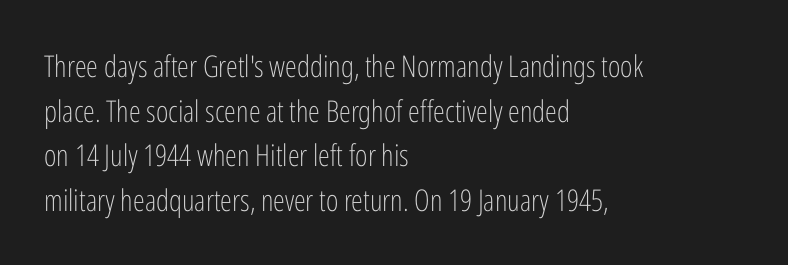
How would I describe the line gaps? Plain and ordinary. Line starts are locked; line ends wander. Counters stay open thanks to moderate or lighter strokes. The tracking reads as untouched default to a designer's eye. The letters advance in unequal steps, a hallmark of proportional type. Unlike italic type, these characters show no tilt at all.
